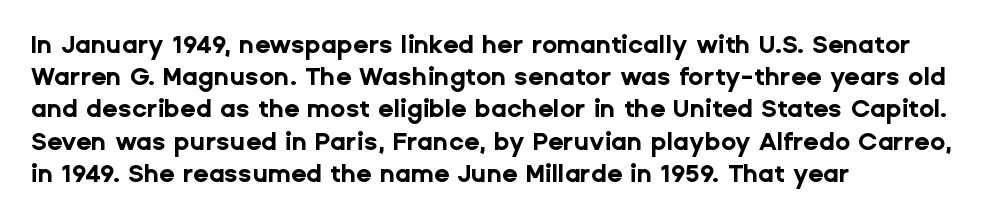
The lines sit at an ordinary, default distance from one another. Italic? Not at all — the glyphs are vertical. This rendering leaves character spacing at its baseline value. A student would call this left alignment; a typographer would say flush left, rag right.
